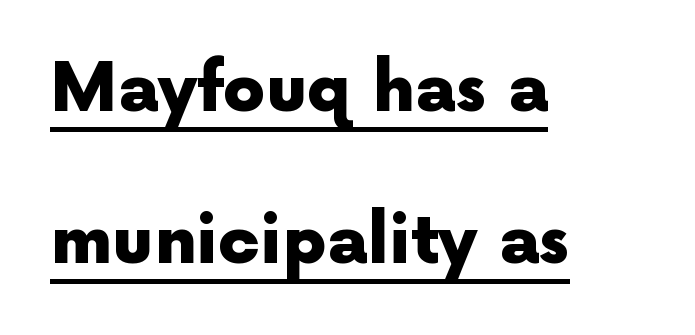
Q: Is the text bold? A: Yes.
Q: Is the text italic (slanted)? A: No, it is upright.
Q: Is the typeface a serif or a sans-serif typeface? A: Sans-serif.
Q: Is the text underlined? A: Yes.
Q: How is the paragraph aligned? A: Left-aligned.
Q: Is the spacing between letters normal or unusually wide? A: Normal.
Q: Is the spacing between lines tight, normal or loose? A: Loose.
Q: Width (condensed, normal, or wide)? A: Normal.
Q: x-height? A: Medium.
Q: Monospaced? A: No.
